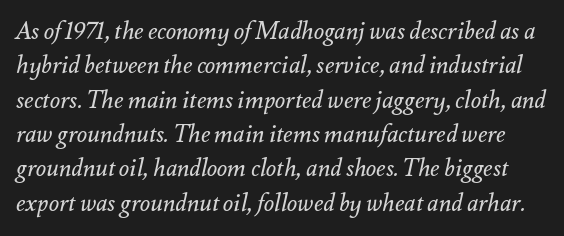
{"italic": "yes", "lean": "right", "slant_degrees": 12, "bold": "no", "underline": "no", "line_spacing": "normal", "line_spacing_ratio": 1.43, "letter_spacing": "normal", "letter_spacing_em": 0.0, "glyph_px": 24}
